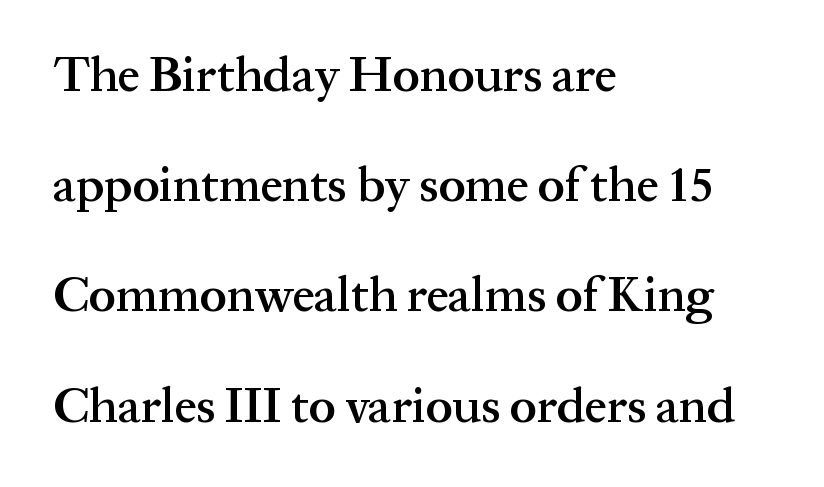
The image shows 49 px semibold serif type, upright; set left-aligned, loose line spacing (2.25x), normal letter spacing, not underlined; medium stroke contrast and a medium x-height.
